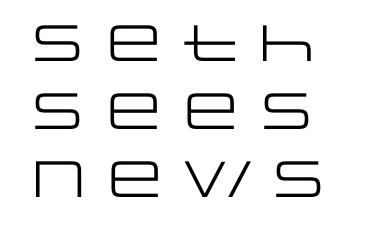
{"serif": "no", "italic": "no", "bold": "no", "weight": "regular", "width": "wide", "stroke_contrast": "low", "x_height": "large", "monospaced": "no", "underline": "no", "align": "left", "line_spacing": "normal", "line_spacing_ratio": 1.33, "letter_spacing": "normal", "letter_spacing_em": 0.0, "glyph_px": 51}
